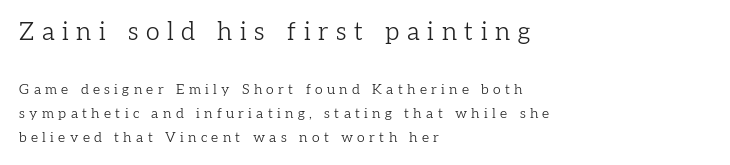
Q: Is the text bold? A: No.
Q: Is the text italic (slanted)? A: No, it is upright.
Q: Is the text underlined? A: No.
Q: How is the paragraph aligned? A: Left-aligned.
Q: Is the spacing between letters normal or unusually wide? A: Unusually wide.
Q: Which block of text is set in a larger size, the first (top) or the second (bottom)? A: The first (top) one.
